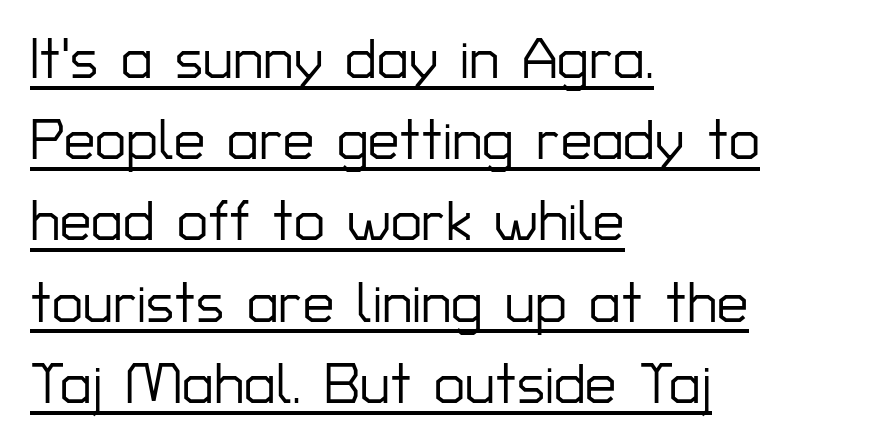
Q: Is the text italic (slanted)? A: No, it is upright.
Q: Is the typeface a serif or a sans-serif typeface? A: Sans-serif.
Q: Is the text underlined? A: Yes.
Q: How is the paragraph aligned? A: Left-aligned.
Q: Is the spacing between letters normal or unusually wide? A: Normal.
Q: Is the spacing between lines tight, normal or loose? A: Normal.
Q: Width (condensed, normal, or wide)? A: Normal.
Q: Stroke contrast? A: Low.
Q: x-height? A: Medium.
Q: Monospaced? A: No.
